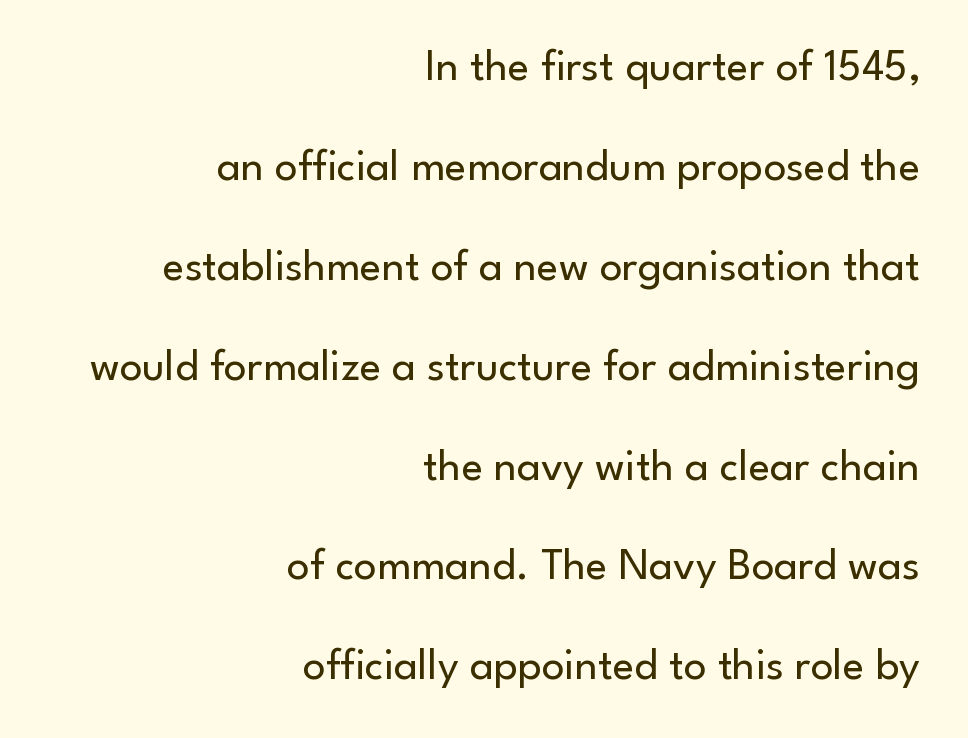
Stem width sits at or under what a default text font uses. Unlike a traditional serif, this face leaves its strokes unadorned. In terms of letterspacing, this is plain default setting. Is the block centered? No — it sits flush against the right margin. Notice the wide empty band between every row — that's loose leading.
